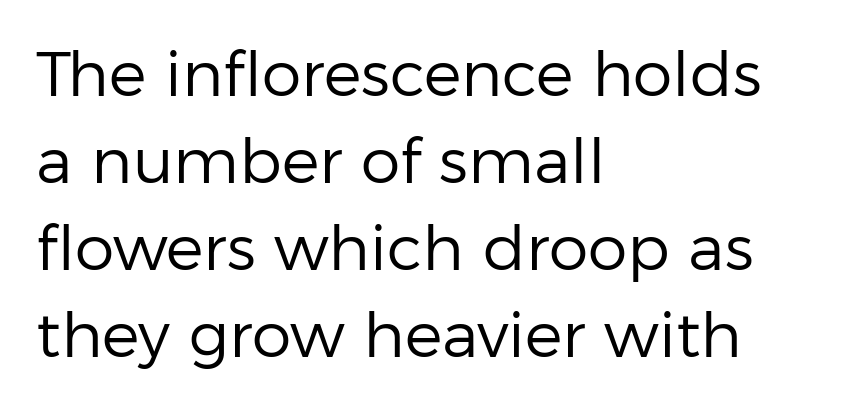
The image shows 63 px regular-weight sans-serif type, upright; set left-aligned, normal line spacing (1.38x), normal letter spacing, not underlined; low stroke contrast and a medium x-height.
